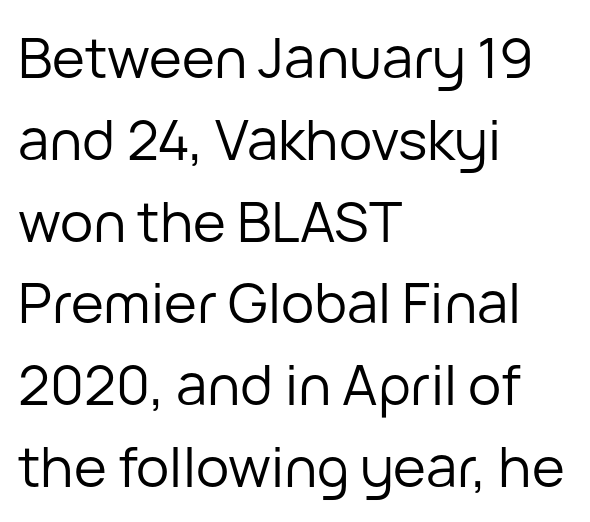
Q: Is the text bold? A: No.
Q: Is the text italic (slanted)? A: No, it is upright.
Q: Is the typeface a serif or a sans-serif typeface? A: Sans-serif.
Q: Is the text underlined? A: No.
Q: How is the paragraph aligned? A: Left-aligned.
Q: Is the spacing between letters normal or unusually wide? A: Normal.
Q: Is the spacing between lines tight, normal or loose? A: Normal.
Q: Width (condensed, normal, or wide)? A: Normal.
Q: Stroke contrast? A: Low.
Q: x-height? A: Medium.
Q: Monospaced? A: No.
